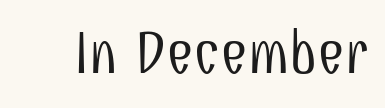
Q: Is the text bold? A: No.
Q: Is the text italic (slanted)? A: No, it is upright.
Q: Is the typeface a serif or a sans-serif typeface? A: Sans-serif.
Q: Is the text underlined? A: No.
Q: Is the spacing between letters normal or unusually wide? A: Normal.
Q: Width (condensed, normal, or wide)? A: Condensed.
Q: Stroke contrast? A: Low.
Q: x-height? A: Medium.
Q: Monospaced? A: No.
